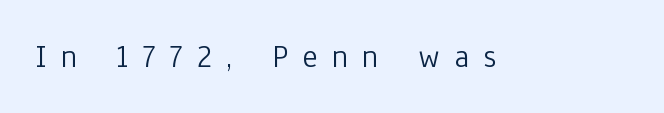
{"serif": "no", "italic": "no", "bold": "no", "weight": "light", "width": "condensed", "stroke_contrast": "low", "x_height": "medium", "monospaced": "no", "underline": "no", "letter_spacing": "wide", "letter_spacing_em": 0.43, "glyph_px": 33}
